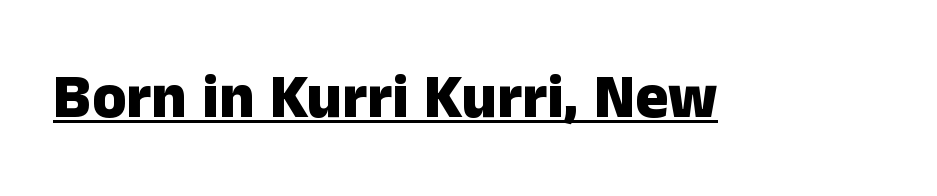
Characters follow at the spacing the type designer built in. The letters advance in unequal steps, a hallmark of proportional type. Underlined type. No italicization has been applied; the sample stays upright.
